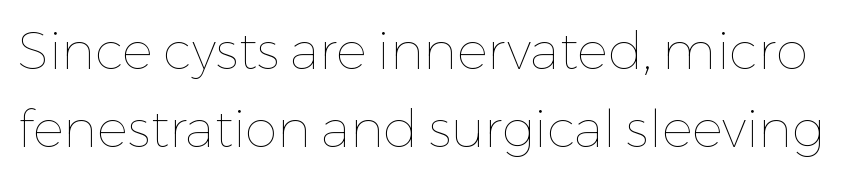
{"italic": "no", "bold": "no", "weight": "thin", "width": "normal", "stroke_contrast": "low", "x_height": "medium", "monospaced": "no", "underline": "no", "line_spacing": "normal", "line_spacing_ratio": 1.5, "letter_spacing": "normal", "letter_spacing_em": 0.0, "glyph_px": 52}
